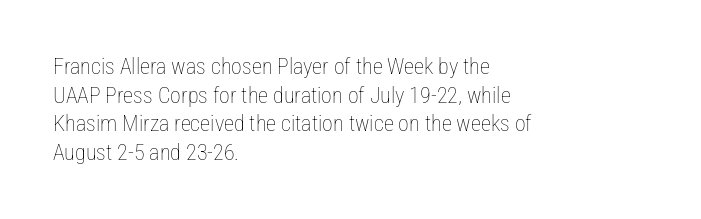
Q: Is the text bold? A: No.
Q: Is the text italic (slanted)? A: No, it is upright.
Q: Is the text underlined? A: No.
Q: How is the paragraph aligned? A: Left-aligned.
Q: Is the spacing between letters normal or unusually wide? A: Normal.
Q: Is the spacing between lines tight, normal or loose? A: Normal.
